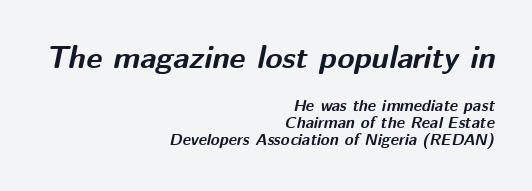
Q: Is the text bold? A: Yes.
Q: Is the text italic (slanted)? A: Yes, it leans right by about 12 degrees.
Q: Is the text underlined? A: No.
Q: How is the paragraph aligned? A: Right-aligned.
Q: Is the spacing between letters normal or unusually wide? A: Normal.
Q: Is the spacing between lines tight, normal or loose? A: Tight.
Q: Which block of text is set in a larger size, the first (top) or the second (bottom)? A: The first (top) one.
Q: Width (condensed, normal, or wide)? A: Normal.
Q: Stroke contrast? A: Medium.
Q: x-height? A: Medium.
Q: Monospaced? A: No.
